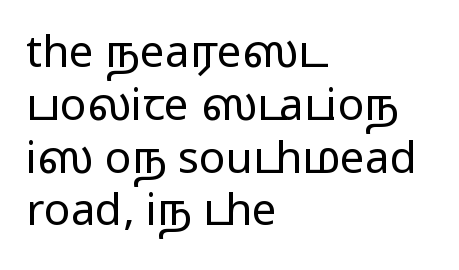
{"serif": "no", "italic": "no", "width": "wide", "stroke_contrast": "medium", "monospaced": "no", "underline": "no", "align": "left", "line_spacing_ratio": 1.2, "letter_spacing": "normal", "letter_spacing_em": 0.0, "glyph_px": 44}
